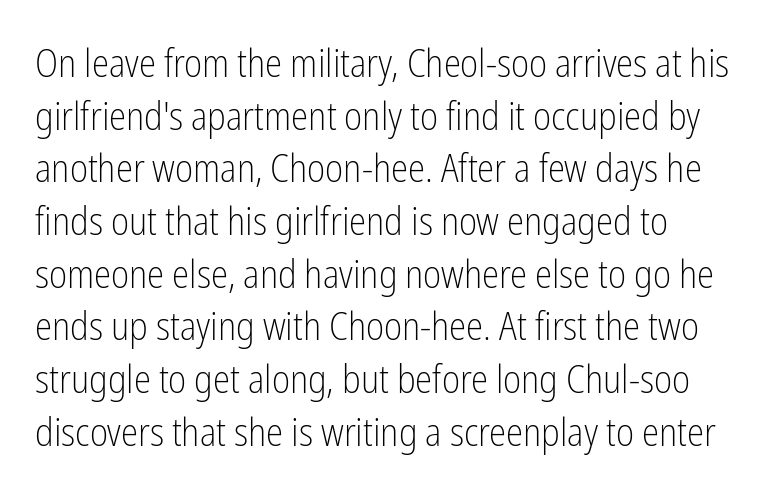
{"serif": "no", "italic": "no", "bold": "no", "weight": "light", "width": "condensed", "stroke_contrast": "low", "x_height": "medium", "monospaced": "no", "underline": "no", "align": "left", "line_spacing": "normal", "line_spacing_ratio": 1.35, "letter_spacing": "normal", "letter_spacing_em": 0.0, "glyph_px": 39}
